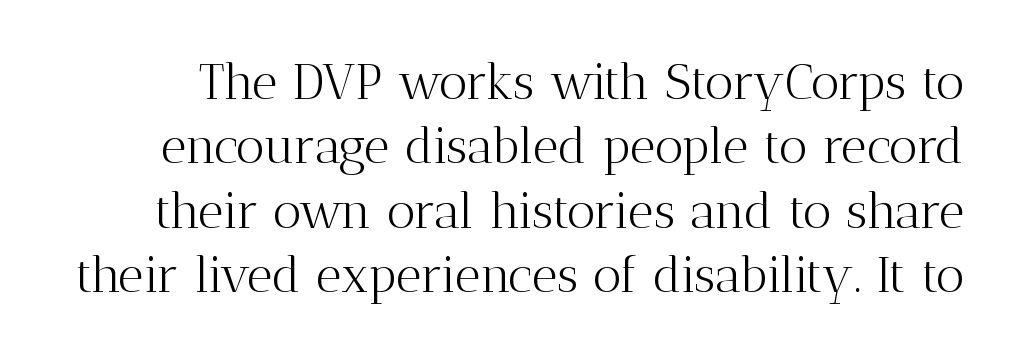
Line spacing here is normal. Rule under the text: the space is simply empty. Compared with a typical body face, this is equally light or lighter still. Honestly, the letter spacing is just normal — you wouldn't notice it. The characters display serif detailing at their extremities. Looks like regular typesetting: each glyph gets only the width it needs.
